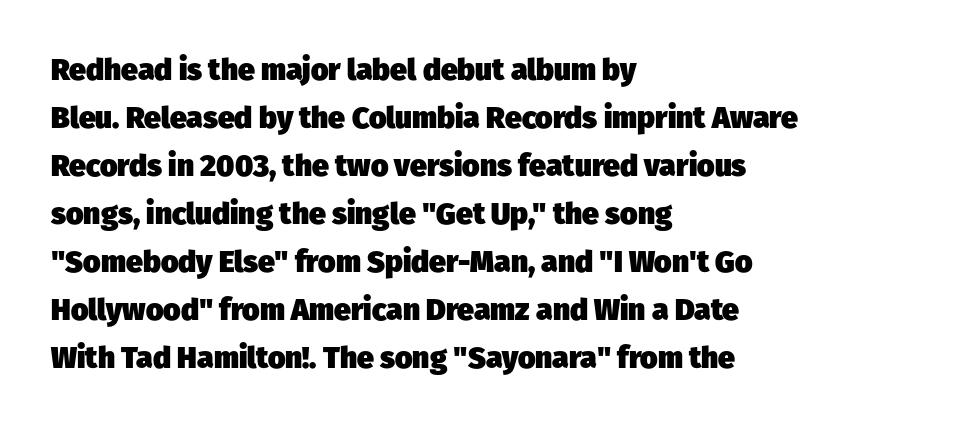
{"serif": "no", "bold": "yes", "weight": "heavy", "width": "normal", "stroke_contrast": "low", "x_height": "medium", "monospaced": "no", "underline": "no", "align": "left", "line_spacing": "normal", "line_spacing_ratio": 1.6, "letter_spacing": "normal", "letter_spacing_em": 0.0, "glyph_px": 30}
